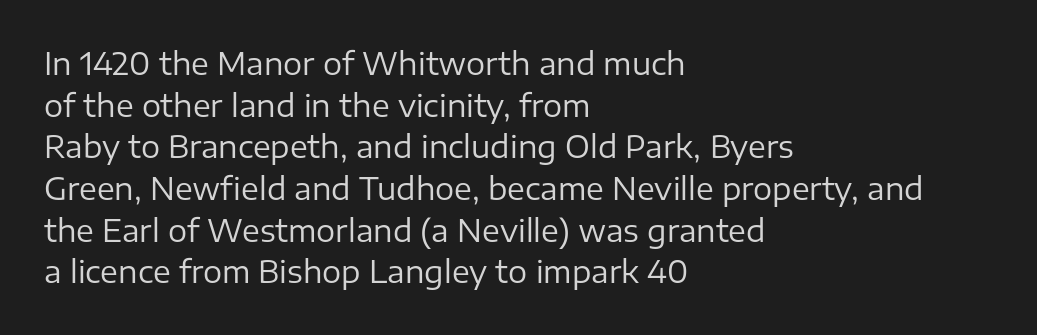
Q: Is the text bold? A: No.
Q: Is the text italic (slanted)? A: No, it is upright.
Q: Is the typeface a serif or a sans-serif typeface? A: Sans-serif.
Q: Is the text underlined? A: No.
Q: How is the paragraph aligned? A: Left-aligned.
Q: Is the spacing between letters normal or unusually wide? A: Normal.
Q: Is the spacing between lines tight, normal or loose? A: Normal.
Q: Width (condensed, normal, or wide)? A: Normal.
Q: Stroke contrast? A: Low.
Q: x-height? A: Medium.
Q: Monospaced? A: No.
